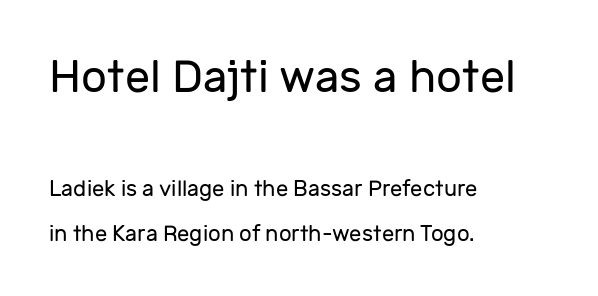
{"serif": "no", "italic": "no", "bold": "no", "weight": "regular", "width": "normal", "stroke_contrast": "low", "x_height": "medium", "monospaced": "no", "underline": "no", "align": "left", "line_spacing": "loose", "line_spacing_ratio": 2.01, "letter_spacing": "normal", "letter_spacing_em": 0.0, "larger_block": "first", "size_ratio": 2.05, "glyph_px": 45}
